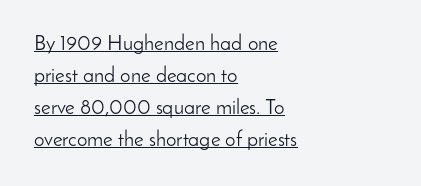
{"italic": "no", "bold": "no", "underline": "yes", "align": "left", "line_spacing": "normal", "line_spacing_ratio": 1.52, "letter_spacing": "normal", "letter_spacing_em": 0.0, "glyph_px": 21}
